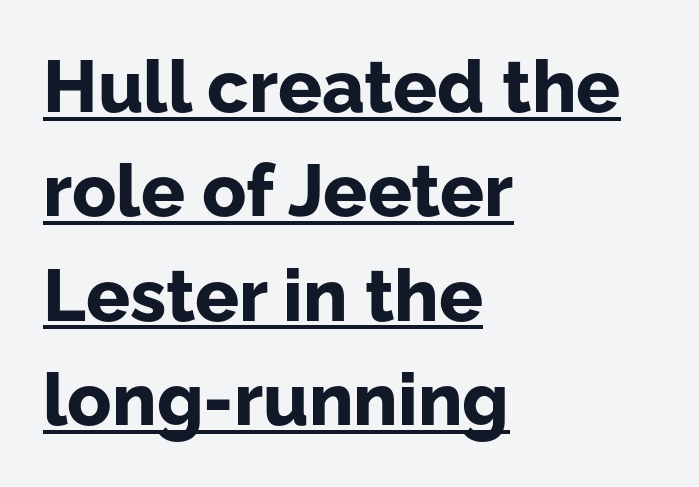
{"serif": "no", "italic": "no", "bold": "yes", "weight": "bold", "width": "normal", "stroke_contrast": "low", "x_height": "medium", "monospaced": "no", "underline": "yes", "align": "left", "line_spacing": "normal", "line_spacing_ratio": 1.43, "letter_spacing": "normal", "letter_spacing_em": 0.0, "glyph_px": 73}
